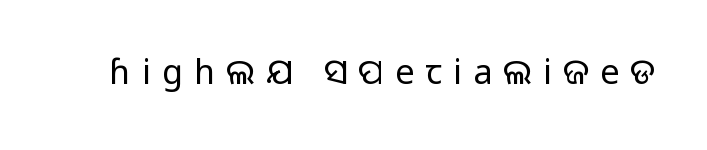
The designer went with a sans here, leaving each stem footless. Vertical stems look standard width or narrower in stroke. Loose tracking; the words dissolve into strings of separated letters. Descender tails drop into unmarked territory.
